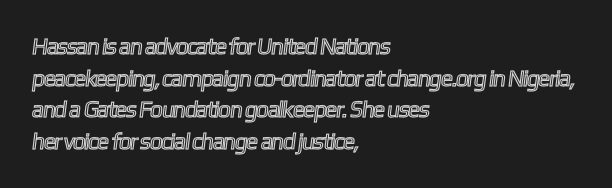
Horizontal alignment here is leftward, the default for most running prose. The line texture is even and compact thanks to regular tracking. Whoever set this chose a conventional vertical rhythm. Any mark beneath the type? The region is blank.
